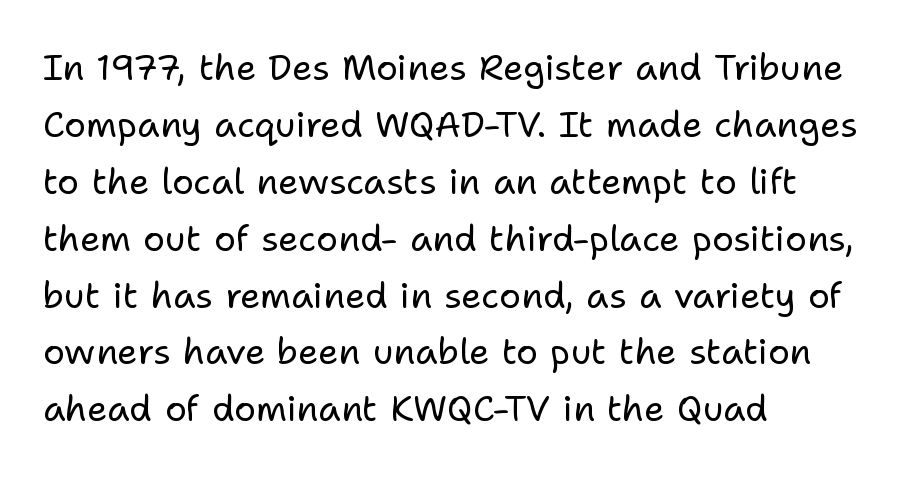
The image shows 36 px regular-weight sans-serif type, upright; set left-aligned, normal line spacing (1.58x), normal letter spacing, not underlined; low stroke contrast and a medium x-height.
